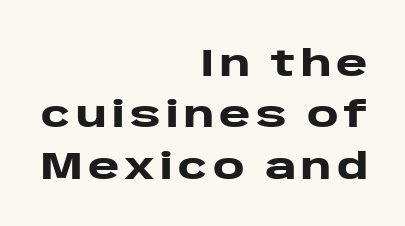
{"serif": "no", "italic": "no", "bold": "yes", "weight": "heavy", "width": "wide", "stroke_contrast": "low", "x_height": "large", "monospaced": "no", "underline": "no", "align": "right", "line_spacing": "normal", "line_spacing_ratio": 1.35, "glyph_px": 38}
